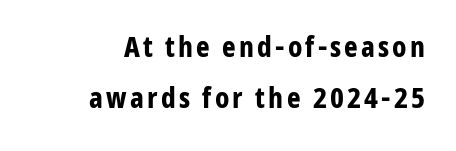
Serif or sans? Sans — the stroke terminals are bare. Think of a printed novel: that variable character pitch is what you see here. Type without underlining. The typography opts for an upright posture over an oblique one.
